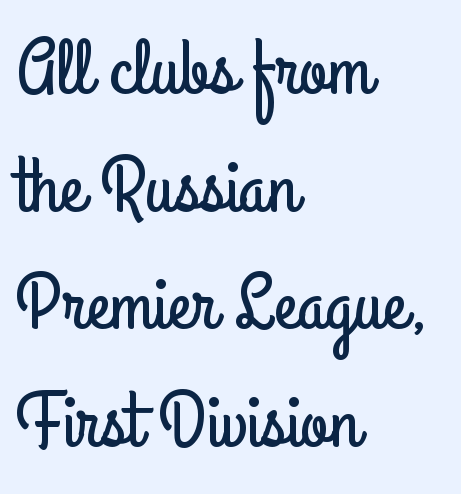
The image shows 80 px condensed sans-serif type; set left-aligned, normal line spacing (1.47x), normal letter spacing, not underlined; low stroke contrast and a small x-height.
